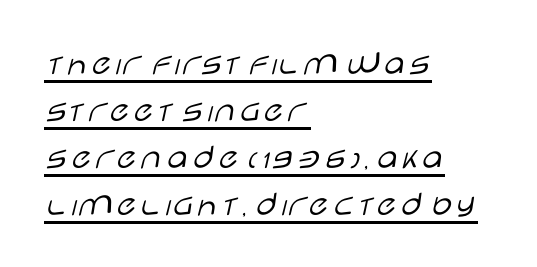
{"serif": "no", "bold": "no", "weight": "light", "width": "wide", "stroke_contrast": "low", "x_height": "large", "monospaced": "no", "underline": "yes", "align": "left", "line_spacing": "normal", "line_spacing_ratio": 1.31, "letter_spacing": "normal", "letter_spacing_em": 0.0, "glyph_px": 36}
